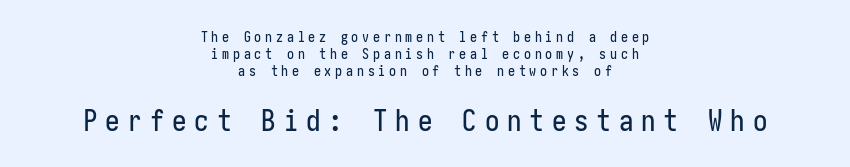
{"serif": "no", "italic": "no", "width": "condensed", "stroke_contrast": "low", "x_height": "medium", "underline": "no", "align": "center", "line_spacing_ratio": 1.2, "letter_spacing": "wide", "letter_spacing_em": 0.27, "larger_block": "second", "size_ratio": 2.07, "glyph_px": 29}
